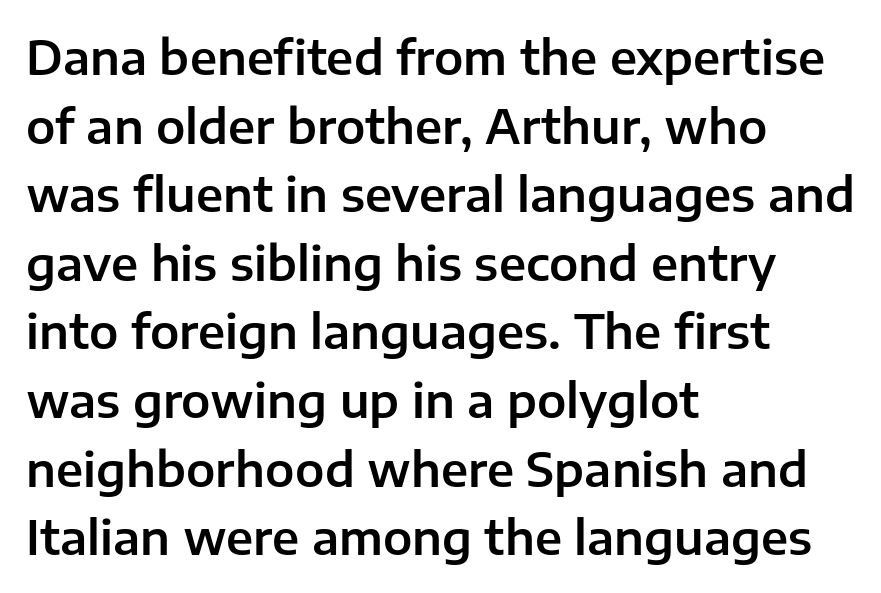
The image shows 47 px sans-serif type, upright; set left-aligned, normal line spacing (1.46x), normal letter spacing, not underlined; low stroke contrast and a medium x-height.
